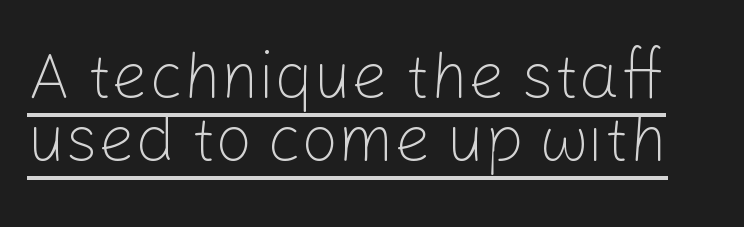
Like a heading marked for emphasis, these lines bear an underscore. This sample has the flowing, uneven cadence of proportional lettering. You can tell it's not italic because the verticals are truly vertical. These lines keep a tight, regular rhythm from letter to letter. Stem width sits at or under what a default text font uses. Leading: reduced.
